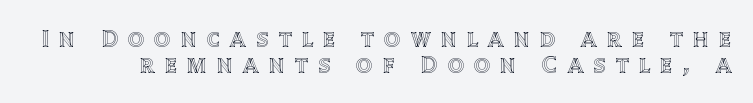
The image shows 25 px text type, upright; set tight line spacing (1.06x), unusually wide letter spacing (+0.41 em), not underlined.
